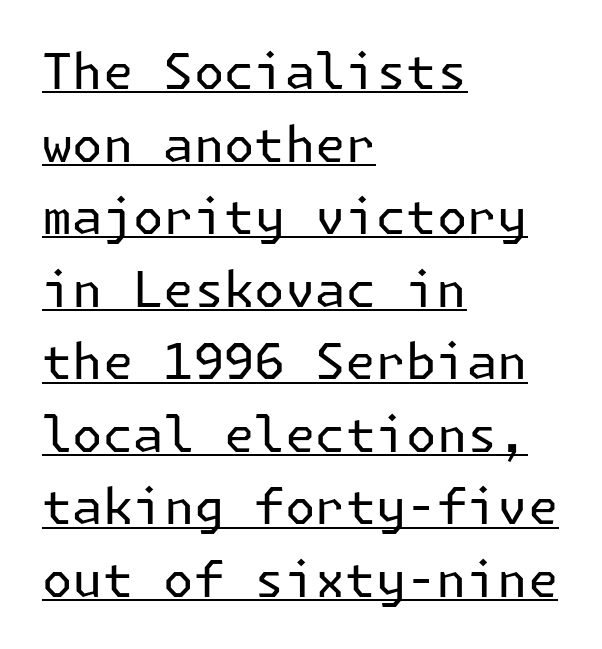
Q: Is the text bold? A: No.
Q: Is the text italic (slanted)? A: No, it is upright.
Q: Is the typeface a serif or a sans-serif typeface? A: Sans-serif.
Q: Is the text underlined? A: Yes.
Q: How is the paragraph aligned? A: Left-aligned.
Q: Is the spacing between letters normal or unusually wide? A: Normal.
Q: Is the spacing between lines tight, normal or loose? A: Normal.
Q: Width (condensed, normal, or wide)? A: Normal.
Q: Stroke contrast? A: Low.
Q: x-height? A: Medium.
